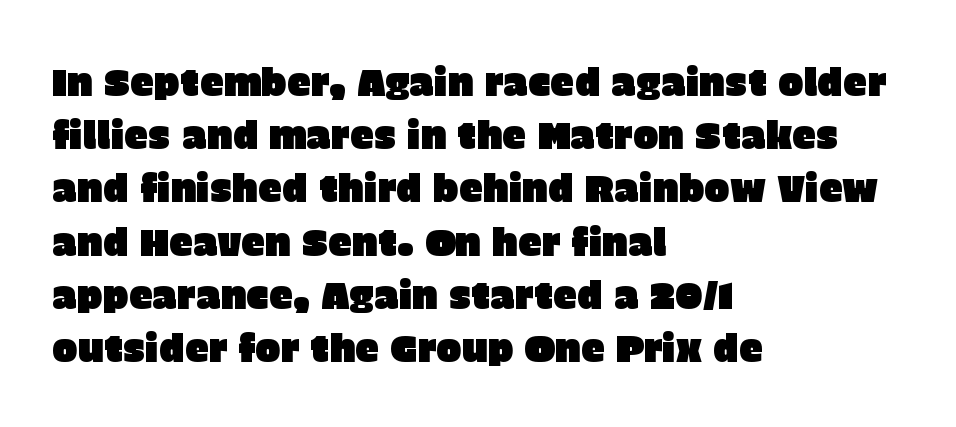
Q: Is the text italic (slanted)? A: No, it is upright.
Q: Is the typeface a serif or a sans-serif typeface? A: Sans-serif.
Q: Is the text underlined? A: No.
Q: How is the paragraph aligned? A: Left-aligned.
Q: Is the spacing between letters normal or unusually wide? A: Normal.
Q: Is the spacing between lines tight, normal or loose? A: Normal.
Q: Width (condensed, normal, or wide)? A: Normal.
Q: Stroke contrast? A: Low.
Q: x-height? A: Large.
Q: Monospaced? A: No.
